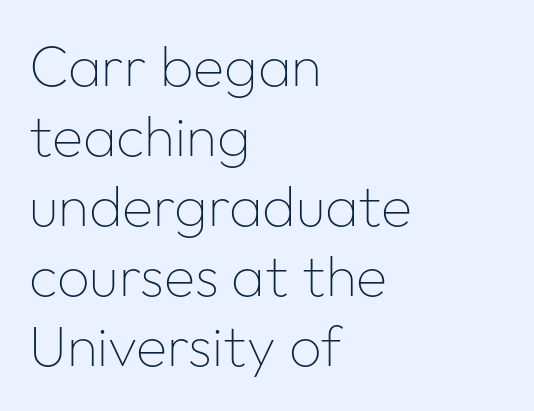
No italicization has been applied; the sample stays upright. This sample is left-justified, so line endings fall wherever the words run out. Grotesque or geometric, the face here clearly has no serifs. Unmarked baselines from the first word to the last. No chunkiness to these letters — they're not bold.
